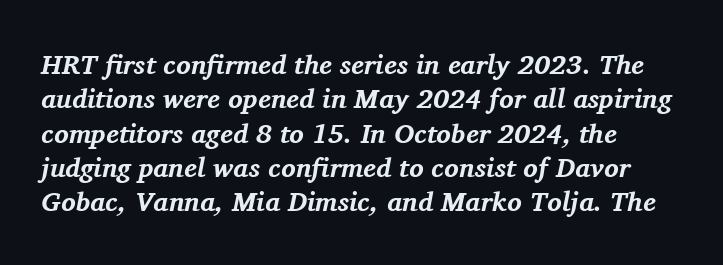
Q: Is the text bold? A: Yes.
Q: Is the text italic (slanted)? A: Yes, it leans right by about 11 degrees.
Q: Is the text underlined? A: No.
Q: How is the paragraph aligned? A: Left-aligned.
Q: Is the spacing between letters normal or unusually wide? A: Normal.
Q: Is the spacing between lines tight, normal or loose? A: Normal.
